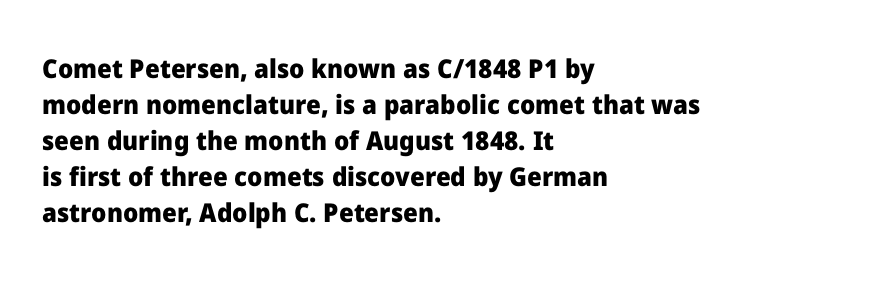
{"italic": "no", "bold": "yes", "underline": "no", "align": "left", "line_spacing": "normal", "line_spacing_ratio": 1.38, "letter_spacing": "normal", "letter_spacing_em": 0.0, "glyph_px": 26}
